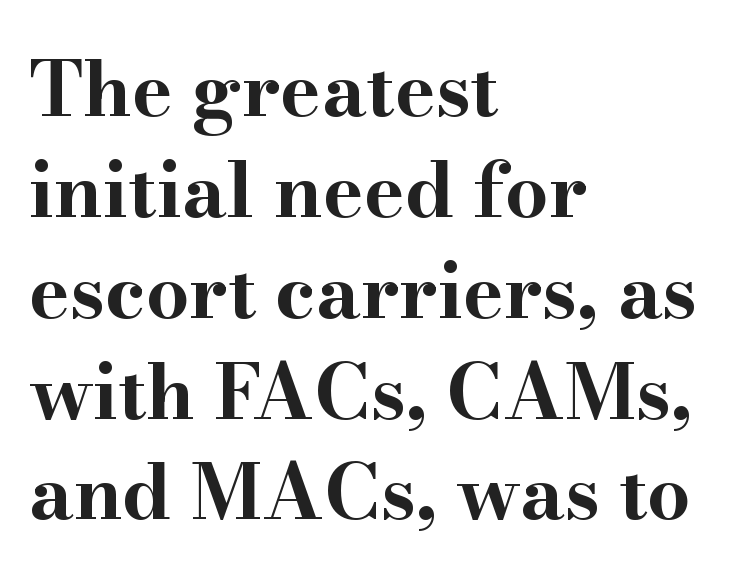
The image shows 77 px bold, wide serif type, upright; set left-aligned, normal line spacing (1.31x), normal letter spacing, not underlined; high stroke contrast and a small x-height.
